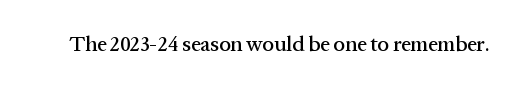
Every character sits straight up, as roman type does. The string is rendered with underlining switched off. Students, note that the glyphs here touch the page at normal intervals.
